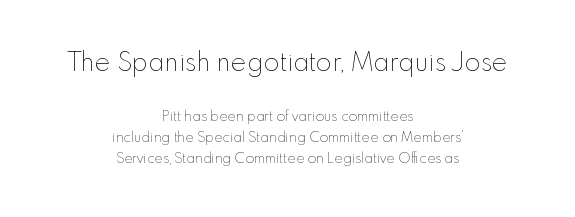
{"italic": "no", "bold": "no", "underline": "no", "align": "center", "line_spacing": "normal", "line_spacing_ratio": 1.5, "letter_spacing": "normal", "letter_spacing_em": 0.0, "larger_block": "first", "size_ratio": 1.86, "glyph_px": 26}
